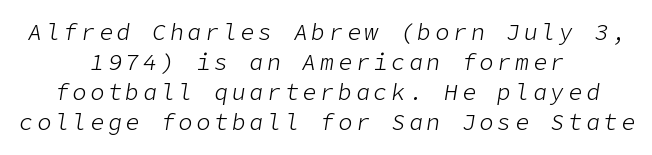
Q: Is the text bold? A: No.
Q: Is the text italic (slanted)? A: Yes, it leans right by about 9 degrees.
Q: Is the text underlined? A: No.
Q: How is the paragraph aligned? A: Centered.
Q: Is the spacing between lines tight, normal or loose? A: Normal.
